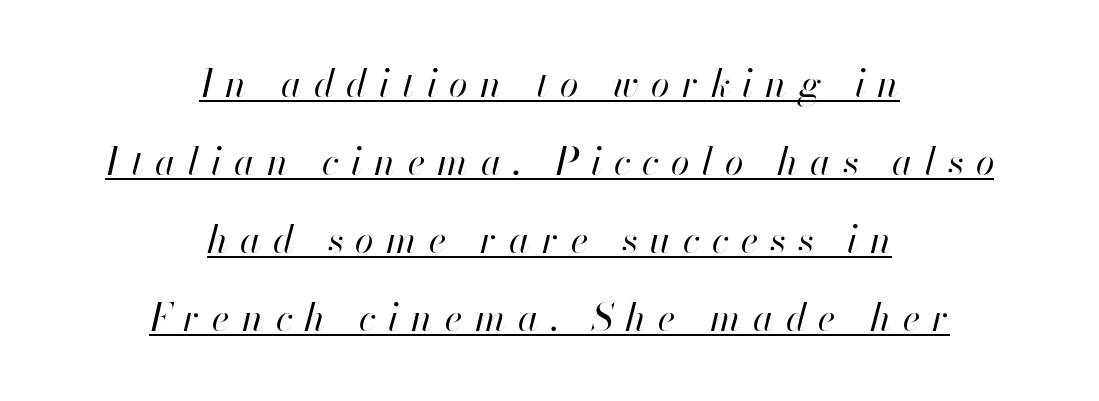
The image shows 38 px regular-weight type, italic (leaning right); set centered, loose line spacing (2.05x), unusually wide letter spacing (+0.32 em), underlined; high stroke contrast and a small x-height.
